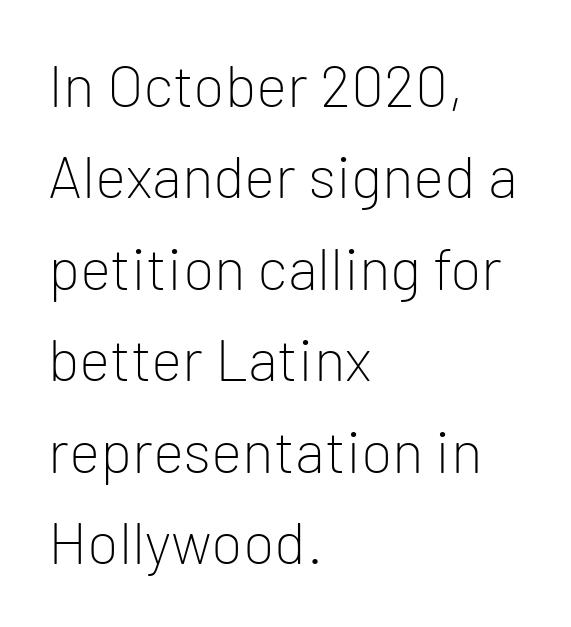
The image shows 59 px light sans-serif type, upright; set left-aligned, normal line spacing (1.55x), normal letter spacing, not underlined; low stroke contrast and a medium x-height.
